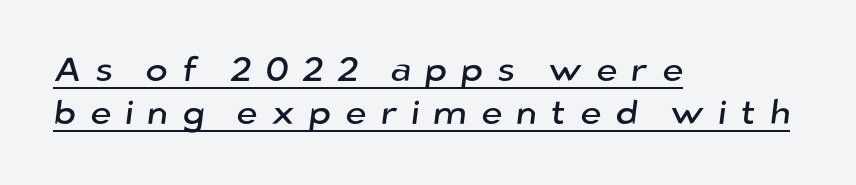
The image shows 34 px sans-serif type; set left-aligned, normal line spacing (1.27x), unusually wide letter spacing (+0.4 em), underlined; low stroke contrast and a medium x-height.
